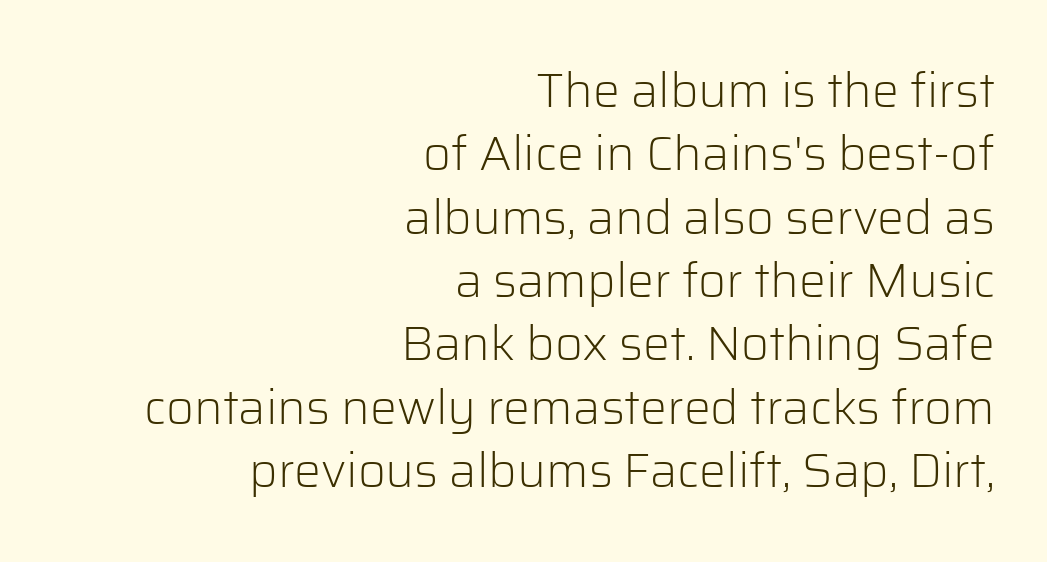
Words float on clear page, feet unadorned. The lettering holds an erect, upright posture throughout. The rows are spaced the way most documents space them. There is no visible air inserted between adjacent glyphs.
